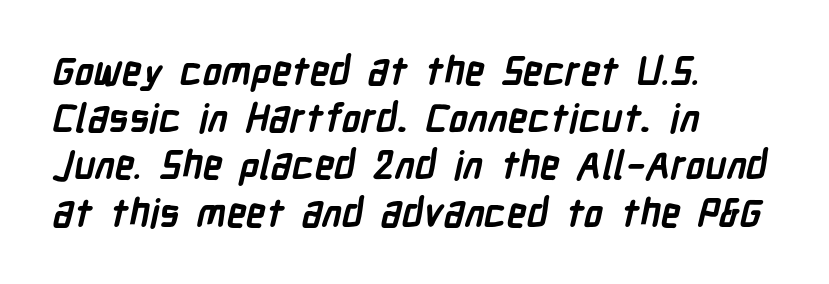
{"serif": "no", "bold": "yes", "weight": "semibold", "width": "condensed", "stroke_contrast": "low", "x_height": "medium", "monospaced": "no", "underline": "no", "align": "left", "line_spacing_ratio": 1.21, "letter_spacing": "normal", "letter_spacing_em": 0.0, "glyph_px": 39}
